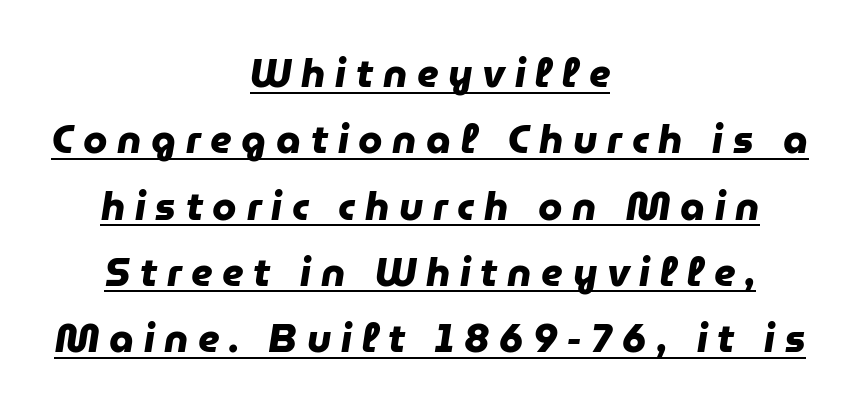
The image shows 39 px heavy sans-serif type; set centered, normal line spacing (1.7x), unusually wide letter spacing (+0.25 em), underlined; low stroke contrast and a medium x-height.
